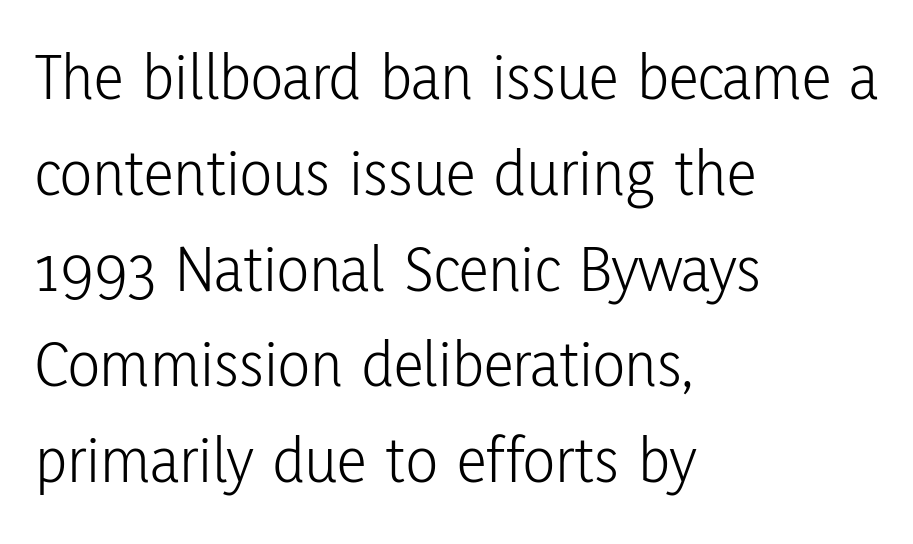
Rendered with straight, roman letterforms. Only glyphs here, with clear space below each row. Each letter keeps its own natural width here, so spacing adapts to shape. This is sans-serif lettering, the kind often seen on screens and signage. Regular leading.
